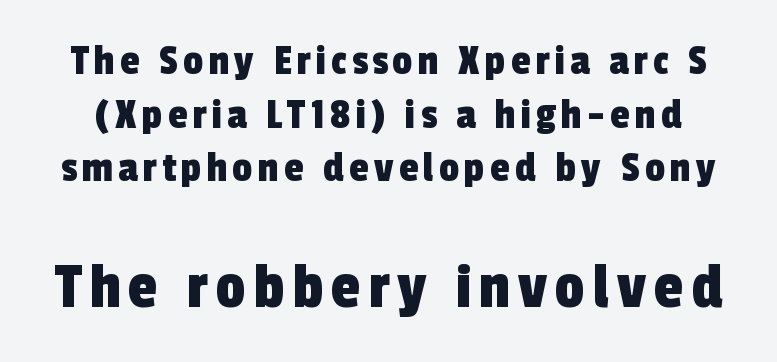
The text was rendered using a sans face with plain stroke endings. The specimen omits any rule beneath the text block's lines. Compare the two chunks: the lower has the greater cap height. Looks like regular typesetting: each glyph gets only the width it needs.
